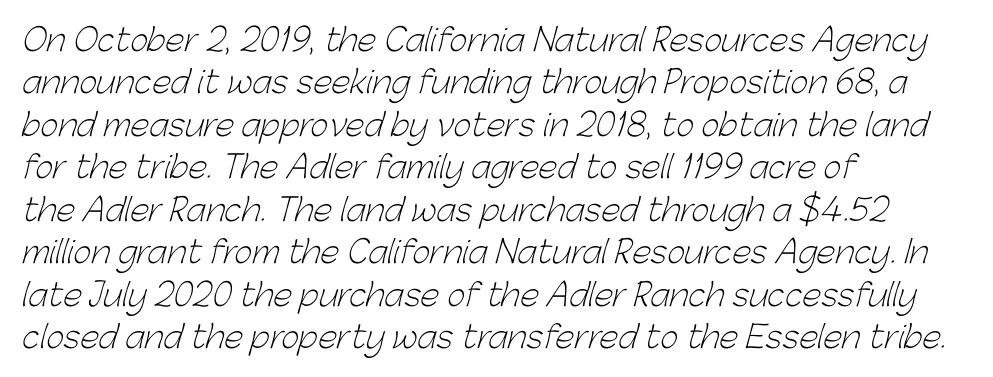
Bare-footed words on every line. The lines sit at an ordinary, default distance from one another. Each letter keeps its own natural width here, so spacing adapts to shape. The characters display no serif detailing; their extremities are plain. Caption: multi-line text, flush left, ragged right. Here the glyphs are tracked normally, forming tight word shapes.
